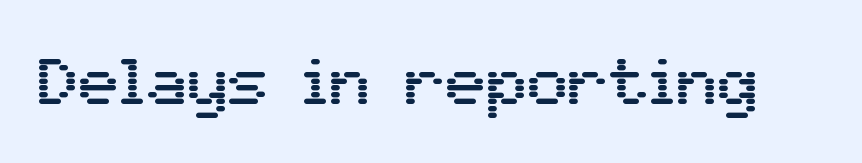
The image shows 68 px sans-serif type, upright; set normal letter spacing, not underlined; medium stroke contrast and a medium x-height.
